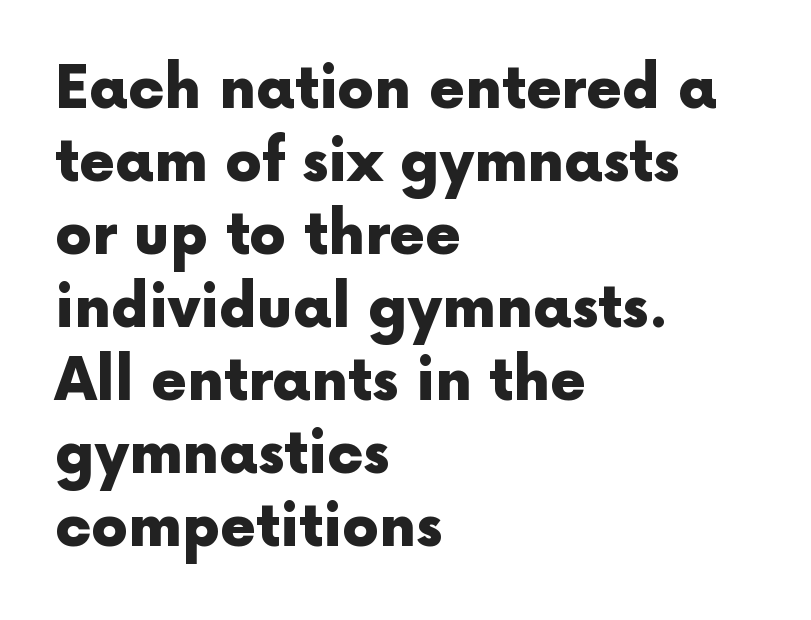
Tall strokes in this sample are plumb rather than angled. The line texture is even and compact thanks to regular tracking. Line starts are locked; line ends wander. The block of text has a typical density, with ordinary space between rows.
